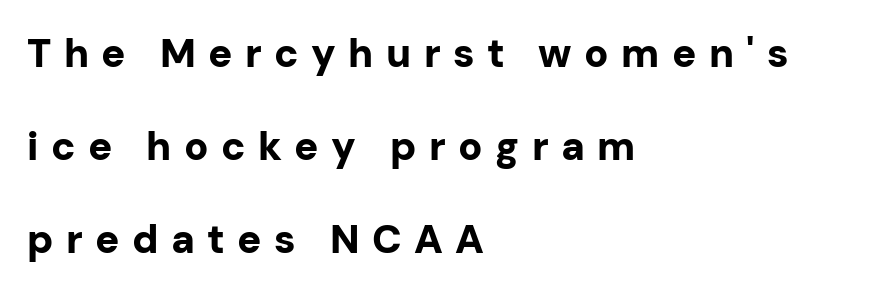
Q: Is the text bold? A: Yes.
Q: Is the text italic (slanted)? A: No, it is upright.
Q: Is the typeface a serif or a sans-serif typeface? A: Sans-serif.
Q: Is the text underlined? A: No.
Q: How is the paragraph aligned? A: Left-aligned.
Q: Is the spacing between letters normal or unusually wide? A: Unusually wide.
Q: Is the spacing between lines tight, normal or loose? A: Loose.
Q: Width (condensed, normal, or wide)? A: Normal.
Q: Stroke contrast? A: Low.
Q: x-height? A: Medium.
Q: Monospaced? A: No.
